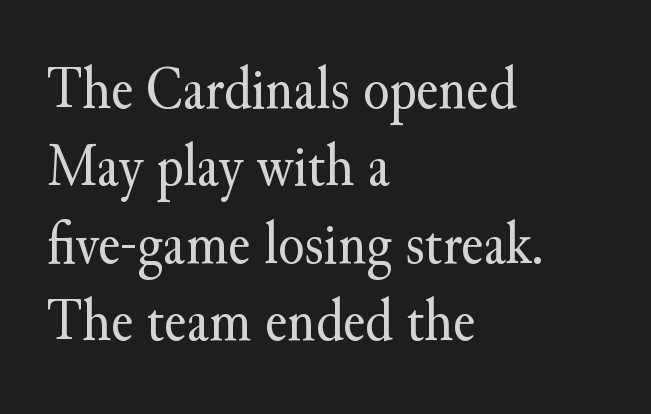
{"serif": "yes", "italic": "no", "bold": "no", "weight": "regular", "width": "normal", "stroke_contrast": "medium", "x_height": "small", "monospaced": "no", "underline": "no", "align": "left", "line_spacing": "normal", "line_spacing_ratio": 1.29, "letter_spacing": "normal", "letter_spacing_em": 0.0, "glyph_px": 60}
